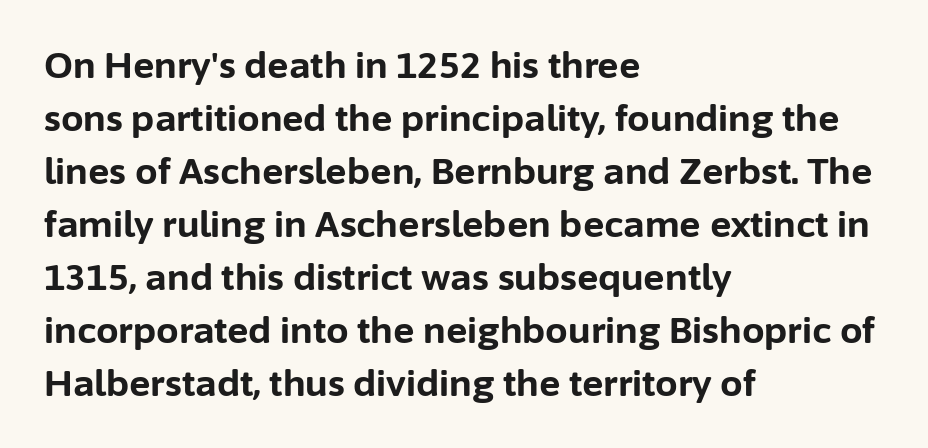
Q: Is the text bold? A: Yes.
Q: Is the text italic (slanted)? A: No, it is upright.
Q: Is the typeface a serif or a sans-serif typeface? A: Sans-serif.
Q: Is the text underlined? A: No.
Q: How is the paragraph aligned? A: Left-aligned.
Q: Is the spacing between letters normal or unusually wide? A: Normal.
Q: Is the spacing between lines tight, normal or loose? A: Normal.
Q: Width (condensed, normal, or wide)? A: Normal.
Q: Stroke contrast? A: Low.
Q: x-height? A: Medium.
Q: Monospaced? A: No.
